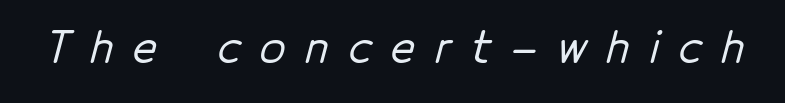
The image shows 42 px sans-serif type; set unusually wide letter spacing (+0.47 em), not underlined; low stroke contrast and a medium x-height.
